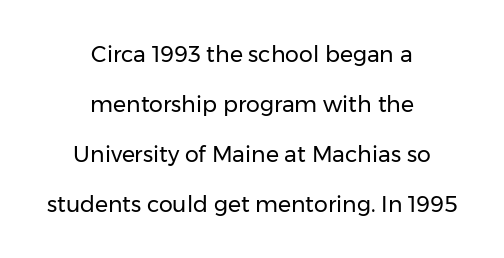
The image shows 22 px text type, upright; set centered, loose line spacing (2.27x), normal letter spacing, not underlined.
